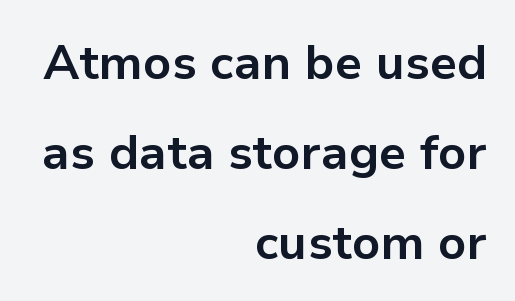
The image shows 48 px bold sans-serif type, upright; set right-aligned, line spacing 1.87x, normal letter spacing, not underlined; low stroke contrast and a medium x-height.
